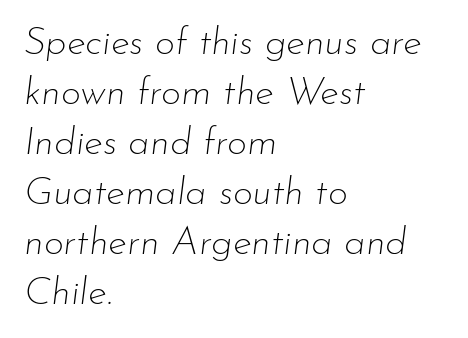
The image shows 39 px thin type, italic (leaning right); set left-aligned, normal line spacing (1.28x), normal letter spacing, not underlined; low stroke contrast and a small x-height.
